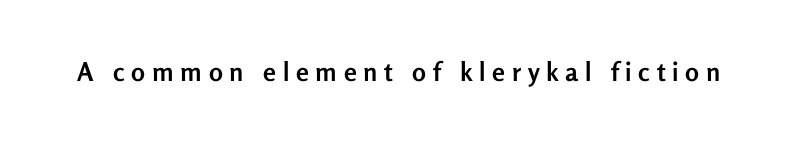
The image shows 26 px bold type, upright; set unusually wide letter spacing (+0.26 em), not underlined.
